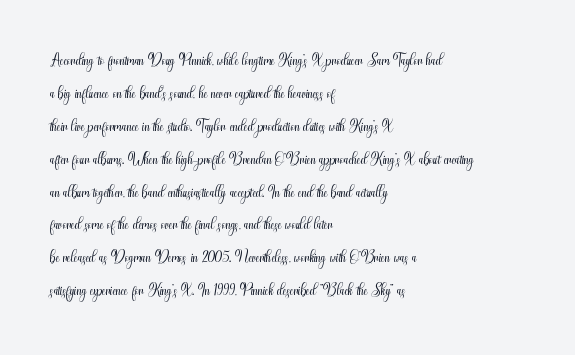
The image shows 23 px text type; set left-aligned, normal line spacing (1.43x), normal letter spacing, not underlined.
